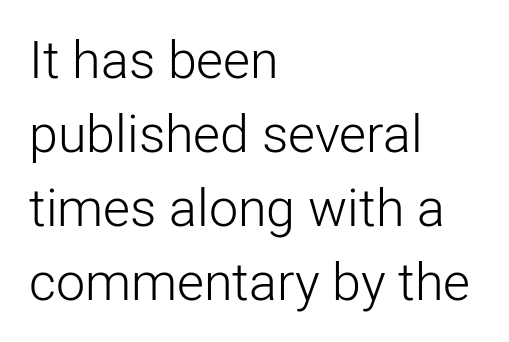
Is this a sans? Yes — the strokes have no serifs. You could not count columns in this text — the font is proportionally spaced. Nothing unusual about the tracking: characters are spaced as the font intends. The leading is moderate, giving the passage an even texture.
